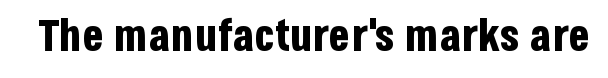
The image shows 45 px bold, condensed sans-serif type, upright; set normal letter spacing, not underlined; low stroke contrast and a large x-height.
